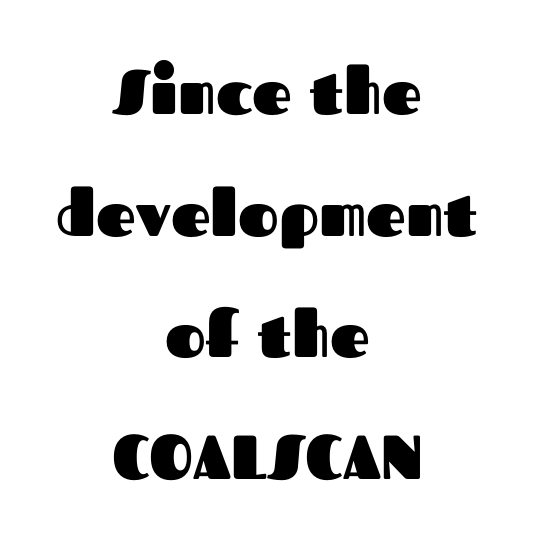
{"serif": "no", "italic": "no", "bold": "yes", "weight": "heavy", "width": "normal", "stroke_contrast": "medium", "x_height": "medium", "monospaced": "no", "underline": "no", "align": "center", "line_spacing": "loose", "line_spacing_ratio": 1.96, "letter_spacing": "normal", "letter_spacing_em": 0.0, "glyph_px": 62}
